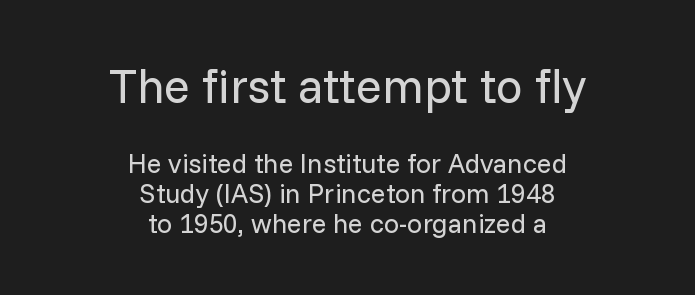
{"serif": "no", "italic": "no", "bold": "no", "weight": "regular", "width": "normal", "stroke_contrast": "low", "x_height": "medium", "monospaced": "no", "underline": "no", "align": "center", "line_spacing": "tight", "line_spacing_ratio": 1.1, "letter_spacing": "normal", "letter_spacing_em": 0.0, "larger_block": "first", "size_ratio": 1.78, "glyph_px": 48}
